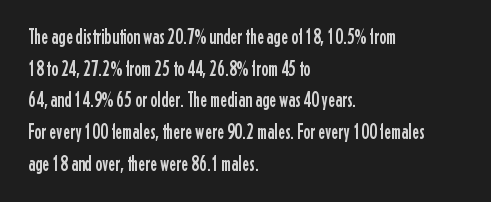
The image shows 21 px text type, upright; set left-aligned, normal line spacing (1.51x), normal letter spacing, not underlined.
